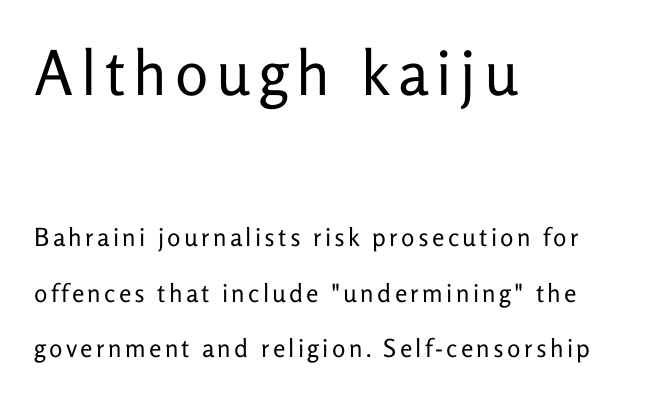
The image shows 62 px regular-weight sans-serif type, upright; set left-aligned, loose line spacing (2.22x), not underlined; the first (top) block is 2.48x larger; low stroke contrast and a medium x-height.
